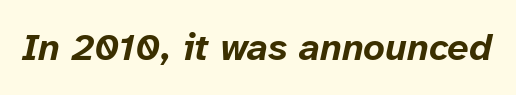
Letters rest on an invisible, unmarked baseline. The whole block is typeset with a tilt. Compared with typical body copy, the letter spacing here is the same. Weight: bold. Think of a printed novel: that variable character pitch is what you see here.
